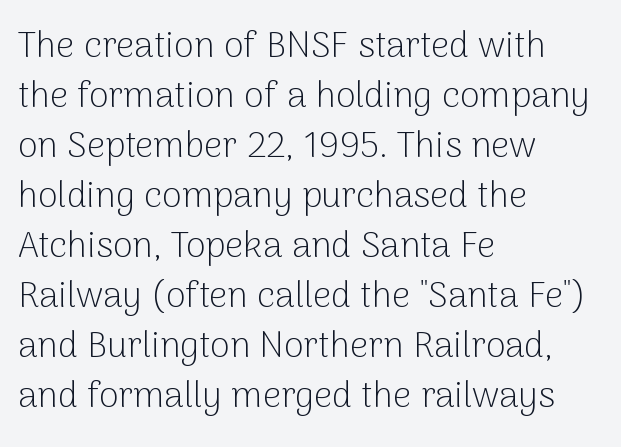
{"serif": "no", "italic": "no", "bold": "no", "weight": "light", "width": "normal", "stroke_contrast": "low", "x_height": "medium", "monospaced": "no", "underline": "no", "align": "left", "line_spacing": "normal", "line_spacing_ratio": 1.39, "letter_spacing": "normal", "letter_spacing_em": 0.0, "glyph_px": 36}
